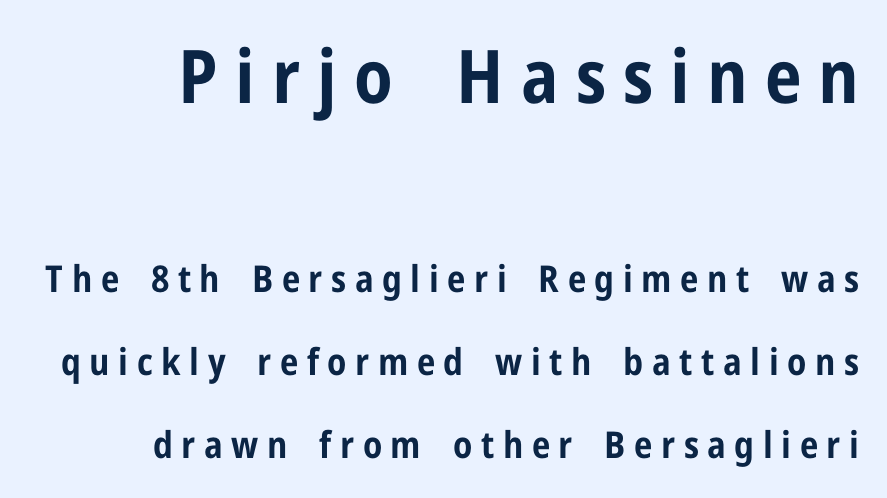
Q: Is the text bold? A: Yes.
Q: Is the text italic (slanted)? A: No, it is upright.
Q: Is the typeface a serif or a sans-serif typeface? A: Sans-serif.
Q: Is the text underlined? A: No.
Q: How is the paragraph aligned? A: Right-aligned.
Q: Is the spacing between letters normal or unusually wide? A: Unusually wide.
Q: Is the spacing between lines tight, normal or loose? A: Loose.
Q: Which block of text is set in a larger size, the first (top) or the second (bottom)? A: The first (top) one.
Q: Width (condensed, normal, or wide)? A: Condensed.
Q: Stroke contrast? A: Low.
Q: x-height? A: Medium.
Q: Monospaced? A: No.
